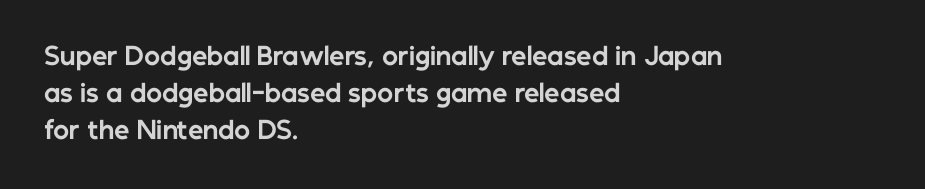
These lines sit exactly where default settings would place them. Descenders are the only things crossing below the line. As a designer I'd log this as weight 700, bold. Where is the straight margin? On the left. The axis of the letterforms is exactly vertical. No extra tracking has been applied to these lines.
